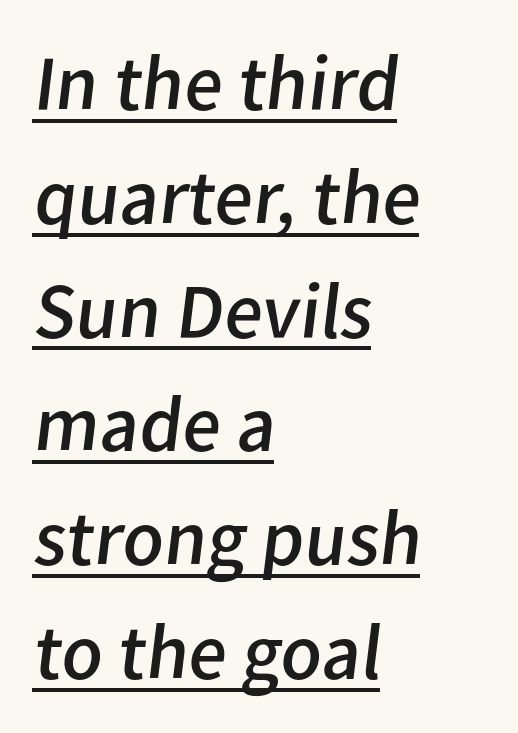
Q: Is the text bold? A: No.
Q: Is the typeface a serif or a sans-serif typeface? A: Sans-serif.
Q: Is the text underlined? A: Yes.
Q: How is the paragraph aligned? A: Left-aligned.
Q: Is the spacing between letters normal or unusually wide? A: Normal.
Q: Is the spacing between lines tight, normal or loose? A: Normal.
Q: Width (condensed, normal, or wide)? A: Normal.
Q: Stroke contrast? A: Low.
Q: x-height? A: Medium.
Q: Monospaced? A: No.
